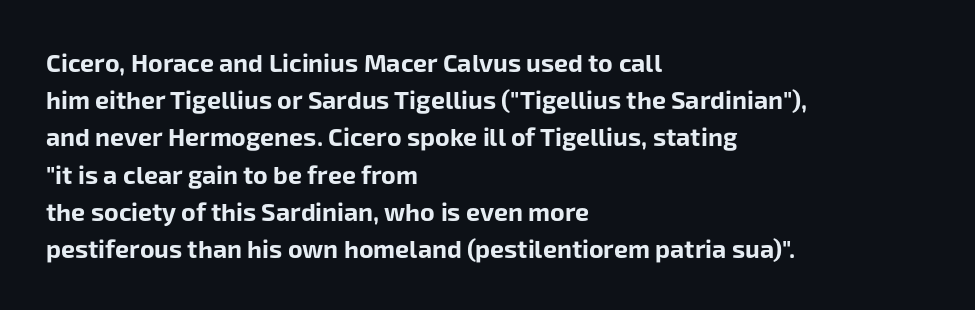
Italic: no, the glyphs are upright roman. Weight: bold. A typesetter would call this zero additional tracking. Does the copy run flush right? No — it runs flush left. In terms of leading, this rendering sits right in the middle. Quick note: underline off.
